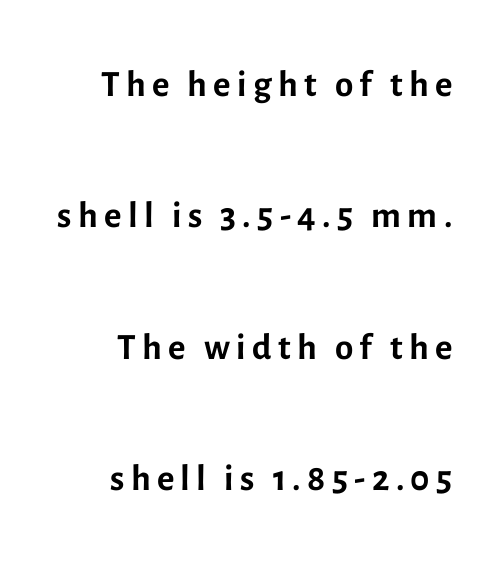
The image shows 53 px regular-weight sans-serif type, upright; set right-aligned, loose line spacing (2.48x), not underlined; a medium x-height.
